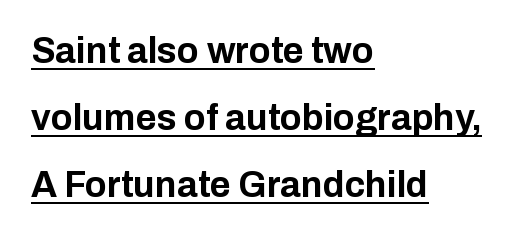
Heavy-handed strokes throughout: this text is bold. Is there an underline? Yes — a line sits under the letters. This sample uses a sans-serif face. Typeset ragged right — the left edge is the straight one. Note the varied advance widths — an 'i' is clearly narrower than an 'm'. Observe the ordinary spacing: letters are neighbours, not strangers.
